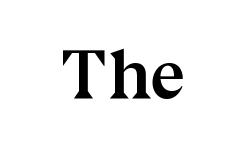
The area under the type is left untouched. Note the varied advance widths — an 'i' is clearly narrower than an 'm'. Posture: vertical. The designer went with a serif here, giving each stem small feet. This is heavy type, rendered in bold. Between one letter and the next there's only the usual sliver of space.
